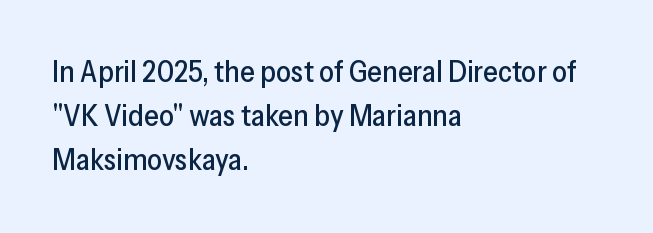
The zone under the glyphs is completely vacant. Nothing unusual about the tracking: characters are spaced as the font intends. Regular leading. Each letter keeps its own natural width here, so spacing adapts to shape.
